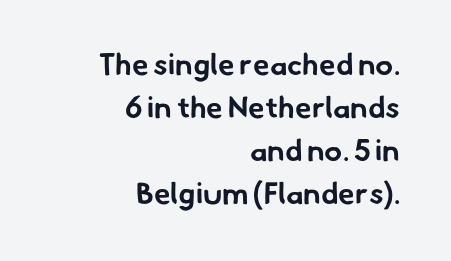
{"serif": "no", "bold": "yes", "weight": "bold", "width": "normal", "stroke_contrast": "low", "x_height": "small", "monospaced": "no", "underline": "no", "align": "right", "line_spacing": "normal", "line_spacing_ratio": 1.43, "letter_spacing": "normal", "letter_spacing_em": 0.0, "glyph_px": 30}
